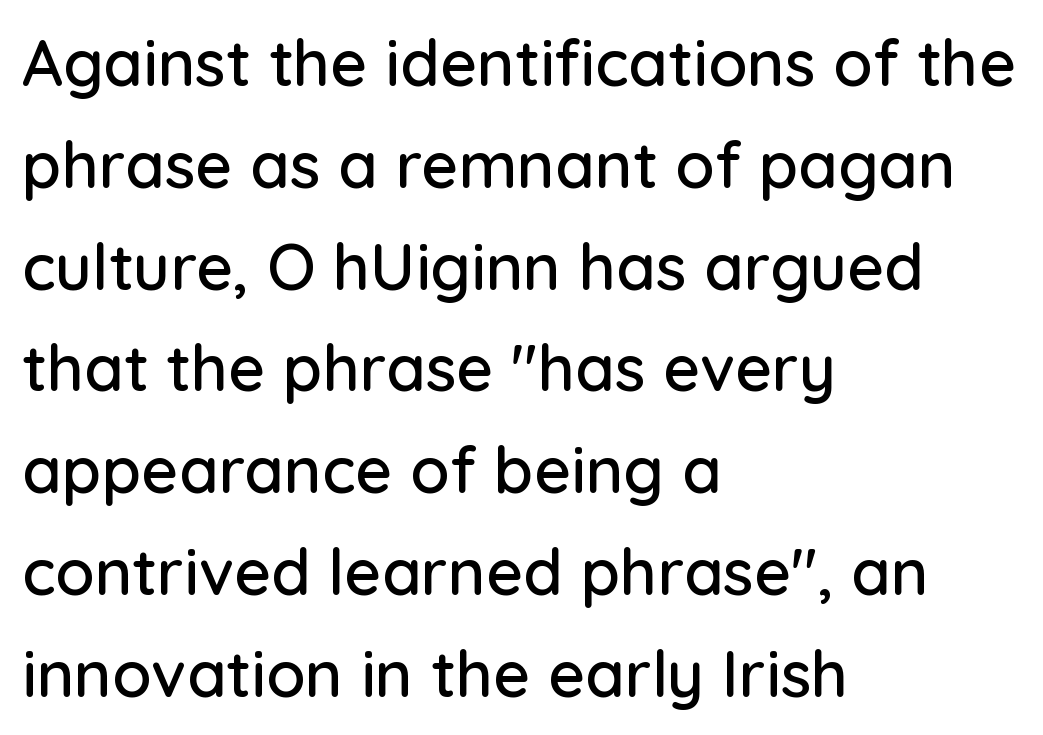
The image shows 64 px sans-serif type, upright; set left-aligned, normal line spacing (1.59x), normal letter spacing, not underlined; low stroke contrast and a medium x-height.
